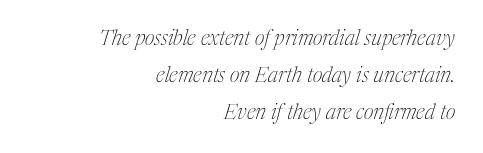
The image shows 21 px text type, italic (leaning right); set right-aligned, line spacing 1.77x, normal letter spacing, not underlined.
